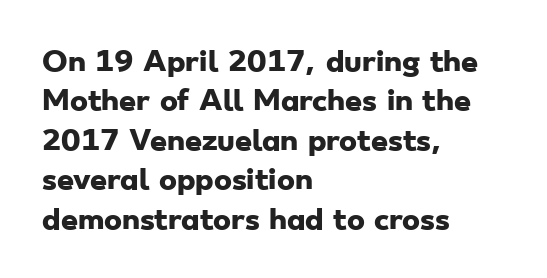
Q: Is the text bold? A: Yes.
Q: Is the text underlined? A: No.
Q: How is the paragraph aligned? A: Left-aligned.
Q: Is the spacing between letters normal or unusually wide? A: Normal.
Q: Is the spacing between lines tight, normal or loose? A: Normal.
